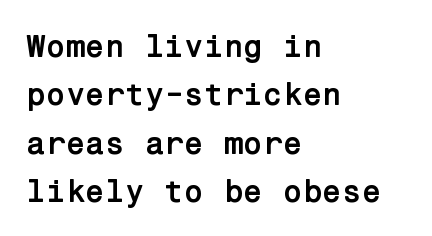
Q: Is the text bold? A: Yes.
Q: Is the text italic (slanted)? A: No, it is upright.
Q: Is the typeface a serif or a sans-serif typeface? A: Sans-serif.
Q: Is the text underlined? A: No.
Q: How is the paragraph aligned? A: Left-aligned.
Q: Is the spacing between letters normal or unusually wide? A: Normal.
Q: Is the spacing between lines tight, normal or loose? A: Normal.
Q: Width (condensed, normal, or wide)? A: Normal.
Q: Stroke contrast? A: Low.
Q: x-height? A: Medium.
